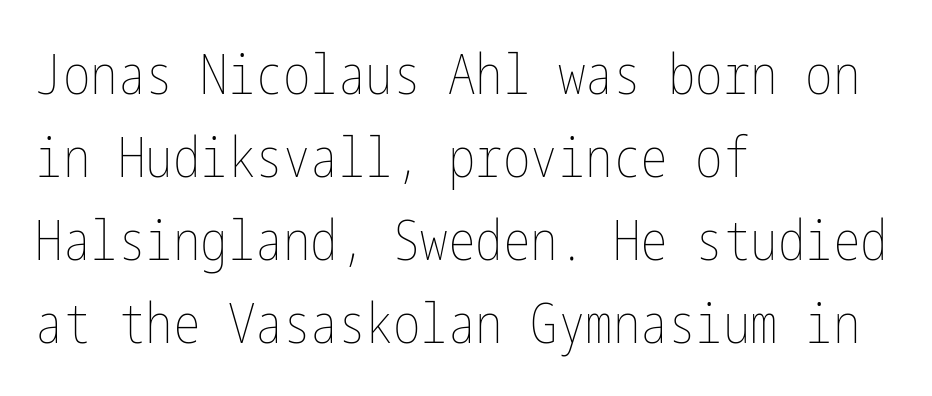
{"italic": "no", "bold": "no", "weight": "thin", "width": "condensed", "stroke_contrast": "low", "x_height": "medium", "underline": "no", "align": "left", "line_spacing": "normal", "line_spacing_ratio": 1.51, "letter_spacing": "normal", "letter_spacing_em": 0.0, "glyph_px": 55}
